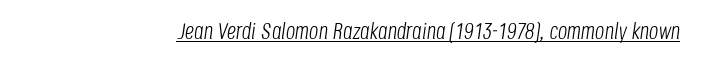
{"italic": "yes", "lean": "right", "slant_degrees": 8, "bold": "no", "underline": "yes", "letter_spacing": "normal", "letter_spacing_em": 0.0, "glyph_px": 23}
